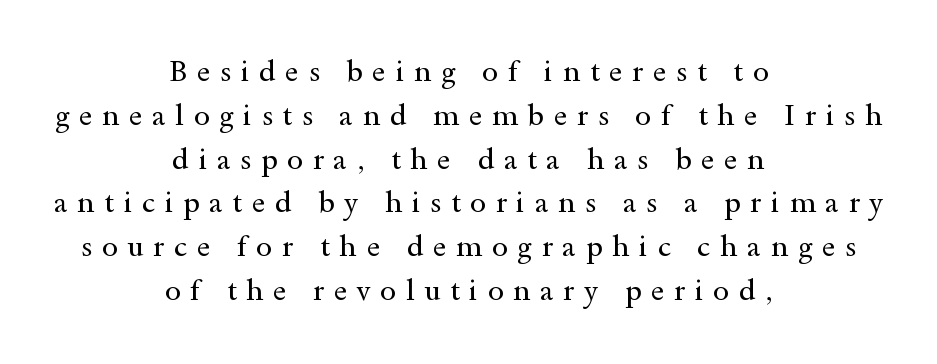
The image shows 29 px regular-weight, wide serif type, upright; set centered, normal line spacing (1.51x), unusually wide letter spacing (+0.33 em), not underlined; a small x-height.
